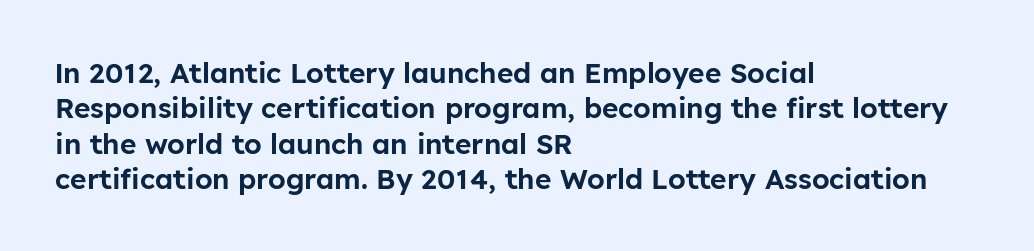
Q: Is the text italic (slanted)? A: No, it is upright.
Q: Is the typeface a serif or a sans-serif typeface? A: Sans-serif.
Q: Is the text underlined? A: No.
Q: How is the paragraph aligned? A: Left-aligned.
Q: Is the spacing between letters normal or unusually wide? A: Normal.
Q: Is the spacing between lines tight, normal or loose? A: Normal.
Q: Width (condensed, normal, or wide)? A: Normal.
Q: Stroke contrast? A: Low.
Q: x-height? A: Medium.
Q: Monospaced? A: No.
